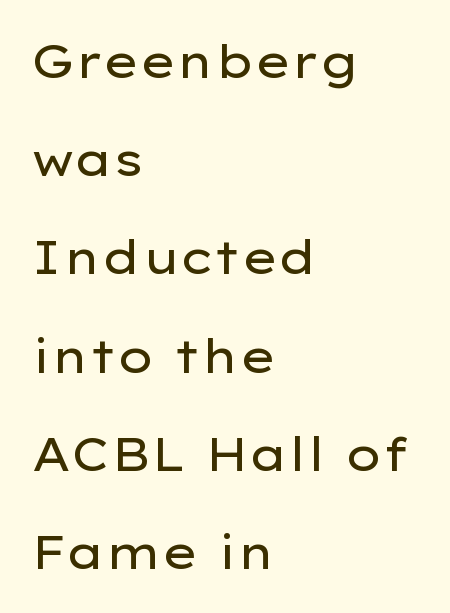
The image shows 47 px regular-weight, wide sans-serif type, upright; set left-aligned, loose line spacing (2.09x), normal letter spacing, not underlined; low stroke contrast and a medium x-height.
